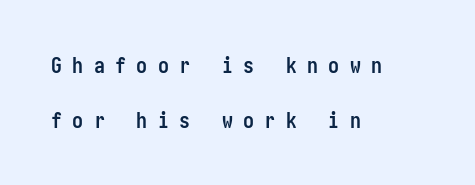
The image shows 22 px bold type, upright; set left-aligned, loose line spacing (2.49x), unusually wide letter spacing (+0.47 em), not underlined.
